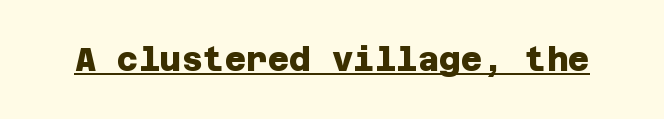
Q: Is the text bold? A: Yes.
Q: Is the typeface a serif or a sans-serif typeface? A: Sans-serif.
Q: Is the text underlined? A: Yes.
Q: Is the spacing between letters normal or unusually wide? A: Normal.
Q: Width (condensed, normal, or wide)? A: Normal.
Q: Stroke contrast? A: Low.
Q: x-height? A: Large.
